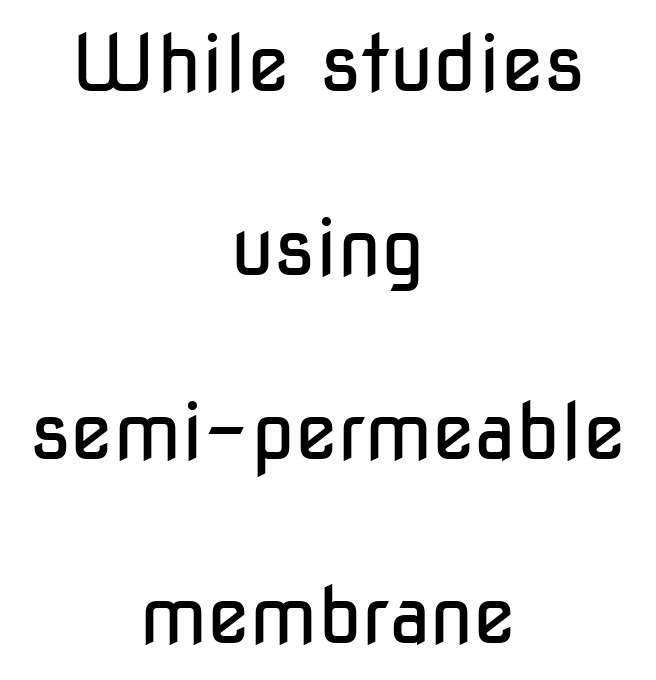
{"serif": "no", "italic": "no", "bold": "no", "weight": "regular", "width": "condensed", "stroke_contrast": "low", "x_height": "medium", "monospaced": "no", "underline": "no", "align": "center", "line_spacing": "loose", "line_spacing_ratio": 2.36, "letter_spacing": "normal", "letter_spacing_em": 0.0, "glyph_px": 78}
